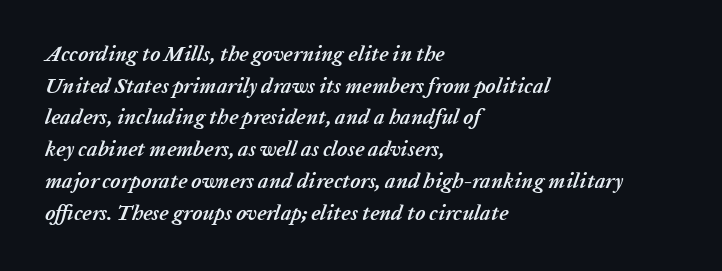
Caption: bold face, heavy strokes. Bare-footed words on every line. Between one letter and the next there's only the usual sliver of space. Whoever set this chose a conventional vertical rhythm. If you drew a ruler down the left edge, every line would touch it.
